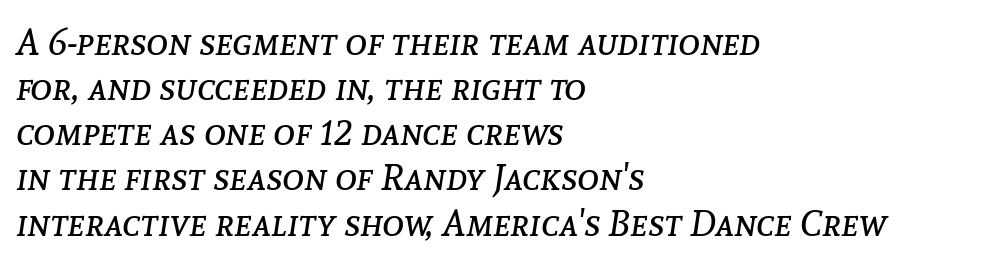
The image shows 37 px regular-weight type, italic (leaning right); set left-aligned, line spacing 1.22x, normal letter spacing, not underlined; low stroke contrast and a medium x-height.
